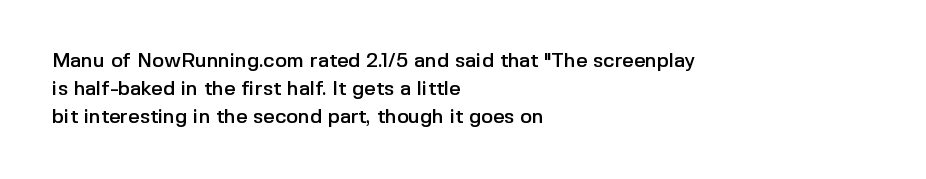
The image shows 20 px text type, upright; set left-aligned, normal line spacing (1.39x), normal letter spacing, not underlined.
